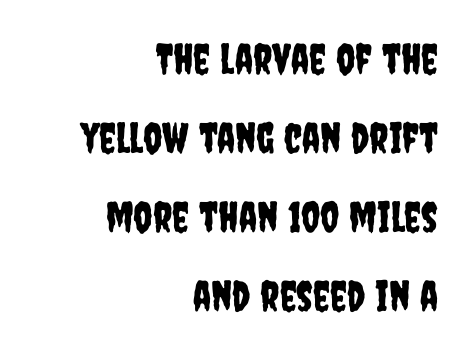
Unlike a traditional serif, this face leaves its strokes unadorned. Nobody drew a line under any word here. A roman cut, with each character standing at attention. Is this a fixed-width face? No — the glyphs have proportional, varying widths. A flush-right, rag-left setting is used for this passage. Does extra space separate the letters? No, they use regular spacing.
